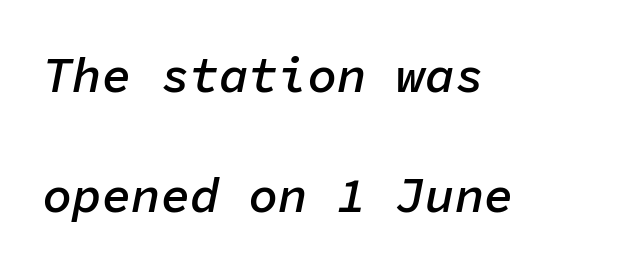
Q: Is the text bold? A: Semi-bold.
Q: Is the text italic (slanted)? A: Yes, it leans right by about 11 degrees.
Q: Is the text underlined? A: No.
Q: How is the paragraph aligned? A: Left-aligned.
Q: Is the spacing between letters normal or unusually wide? A: Normal.
Q: Is the spacing between lines tight, normal or loose? A: Loose.
Q: Width (condensed, normal, or wide)? A: Normal.
Q: Stroke contrast? A: Low.
Q: x-height? A: Medium.
Q: Monospaced? A: Yes.
